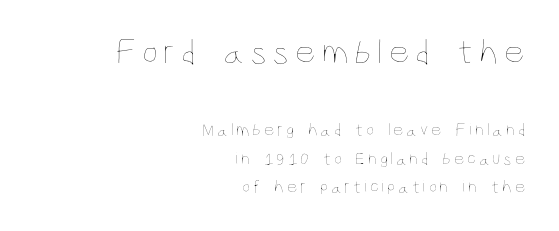
The image shows 36 px thin, condensed type, upright; set right-aligned, normal line spacing (1.59x), not underlined; the first (top) block is 2.0x larger; low stroke contrast and a large x-height.
